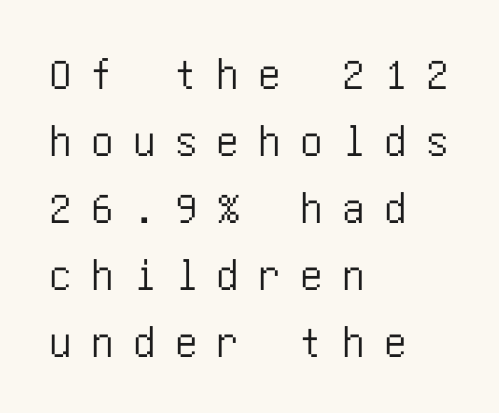
Q: Is the text italic (slanted)? A: No, it is upright.
Q: Is the typeface a serif or a sans-serif typeface? A: Sans-serif.
Q: Is the text underlined? A: No.
Q: How is the paragraph aligned? A: Left-aligned.
Q: Is the spacing between letters normal or unusually wide? A: Unusually wide.
Q: Is the spacing between lines tight, normal or loose? A: Normal.
Q: Width (condensed, normal, or wide)? A: Condensed.
Q: Stroke contrast? A: Low.
Q: x-height? A: Large.
